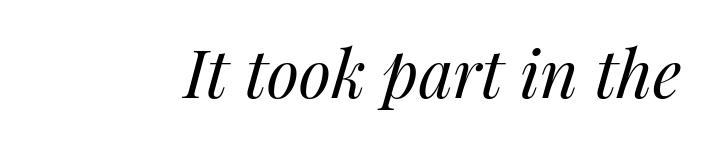
{"italic": "yes", "lean": "right", "slant_degrees": 14, "bold": "no", "weight": "regular", "width": "normal", "stroke_contrast": "medium", "x_height": "medium", "monospaced": "no", "underline": "no", "letter_spacing": "normal", "letter_spacing_em": 0.0, "glyph_px": 66}
